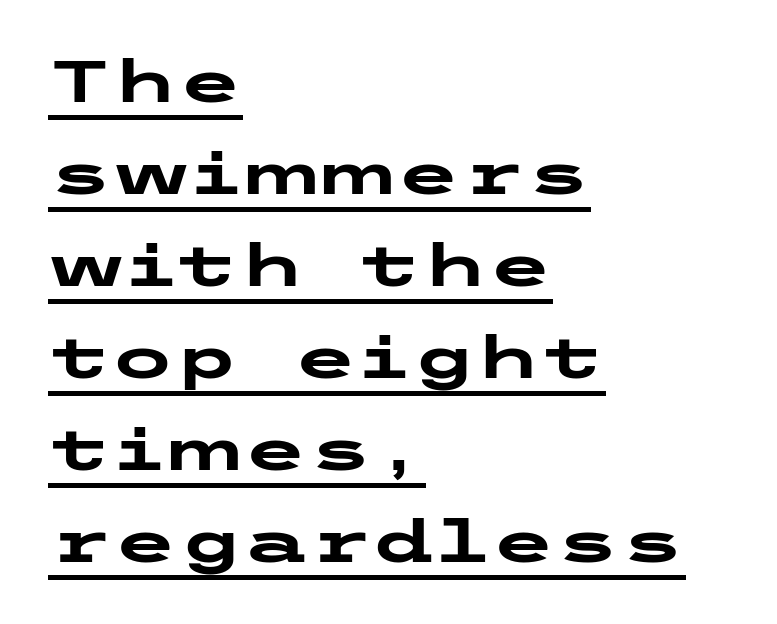
Q: Is the text bold? A: Yes.
Q: Is the text italic (slanted)? A: No, it is upright.
Q: Is the typeface a serif or a sans-serif typeface? A: Sans-serif.
Q: Is the text underlined? A: Yes.
Q: How is the paragraph aligned? A: Left-aligned.
Q: Is the spacing between letters normal or unusually wide? A: Normal.
Q: Is the spacing between lines tight, normal or loose? A: Normal.
Q: Width (condensed, normal, or wide)? A: Wide.
Q: Stroke contrast? A: Low.
Q: x-height? A: Medium.
